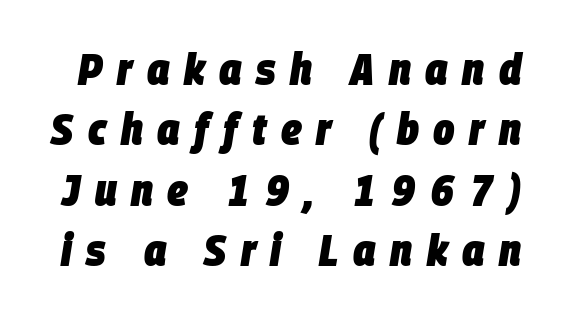
The image shows 45 px heavy, condensed type, italic (leaning right); set normal line spacing (1.34x), unusually wide letter spacing (+0.32 em), not underlined; low stroke contrast and a large x-height.
